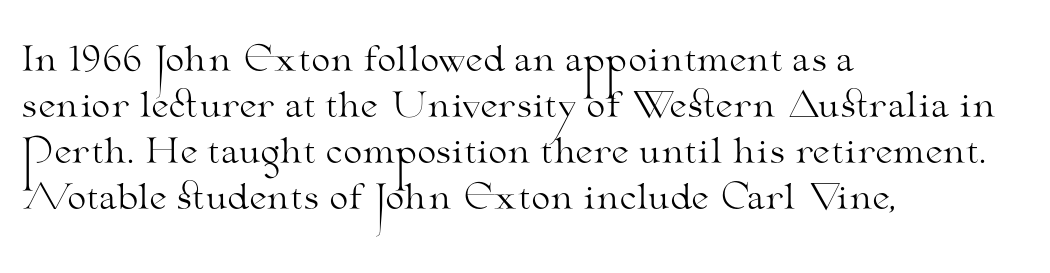
{"serif": "yes", "italic": "no", "bold": "no", "weight": "light", "width": "wide", "stroke_contrast": "medium", "x_height": "small", "monospaced": "no", "underline": "no", "align": "left", "line_spacing": "normal", "line_spacing_ratio": 1.35, "letter_spacing": "normal", "letter_spacing_em": 0.0, "glyph_px": 34}
